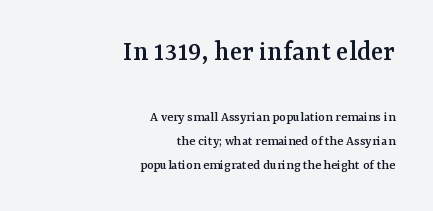
The image shows 29 px serif type, upright; set right-aligned, normal line spacing (1.69x), normal letter spacing, not underlined; the first (top) block is 2.07x larger; medium stroke contrast and a medium x-height.
